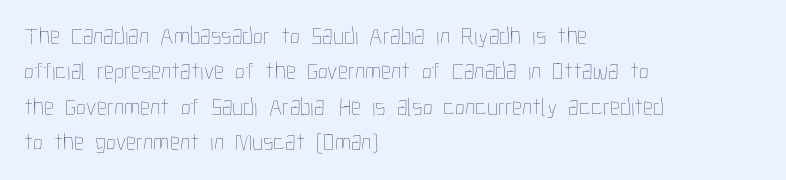
Q: Is the text bold? A: No.
Q: Is the text italic (slanted)? A: No, it is upright.
Q: Is the text underlined? A: No.
Q: How is the paragraph aligned? A: Left-aligned.
Q: Is the spacing between letters normal or unusually wide? A: Normal.
Q: Is the spacing between lines tight, normal or loose? A: Normal.
